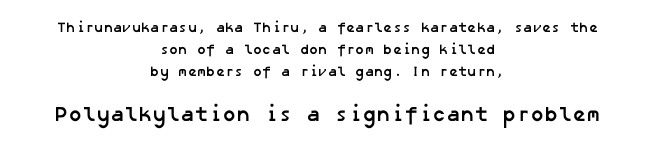
The image shows 21 px bold type; set centered, normal line spacing (1.57x), normal letter spacing, not underlined; the second (bottom) block is 1.5x larger.
